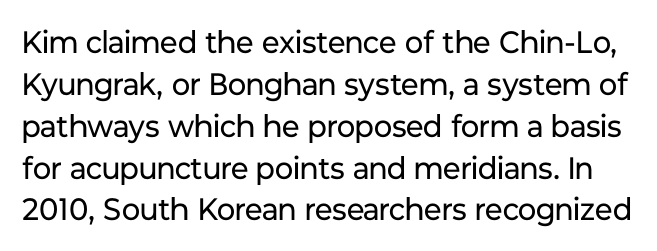
Q: Is the text bold? A: No.
Q: Is the text italic (slanted)? A: No, it is upright.
Q: Is the typeface a serif or a sans-serif typeface? A: Sans-serif.
Q: Is the text underlined? A: No.
Q: Is the spacing between letters normal or unusually wide? A: Normal.
Q: Is the spacing between lines tight, normal or loose? A: Normal.
Q: Width (condensed, normal, or wide)? A: Normal.
Q: Stroke contrast? A: Low.
Q: x-height? A: Medium.
Q: Monospaced? A: No.
